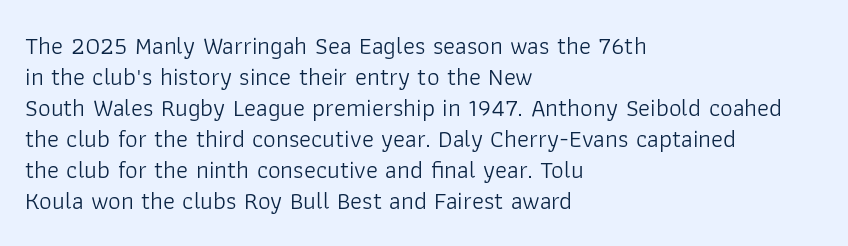
The image shows 25 px text type, upright; set left-aligned, line spacing 1.24x, normal letter spacing, not underlined.
